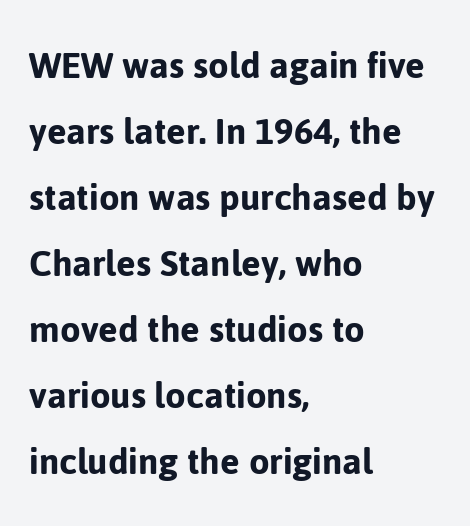
{"serif": "no", "italic": "no", "width": "normal", "stroke_contrast": "low", "x_height": "medium", "monospaced": "no", "underline": "no", "align": "left", "line_spacing": "normal", "line_spacing_ratio": 1.57, "letter_spacing": "normal", "letter_spacing_em": 0.0, "glyph_px": 42}
